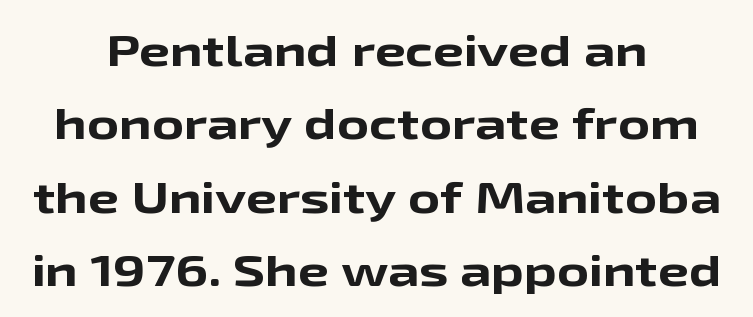
The image shows 44 px bold, wide sans-serif type, upright; set centered, normal line spacing (1.67x), normal letter spacing, not underlined; low stroke contrast and a medium x-height.
